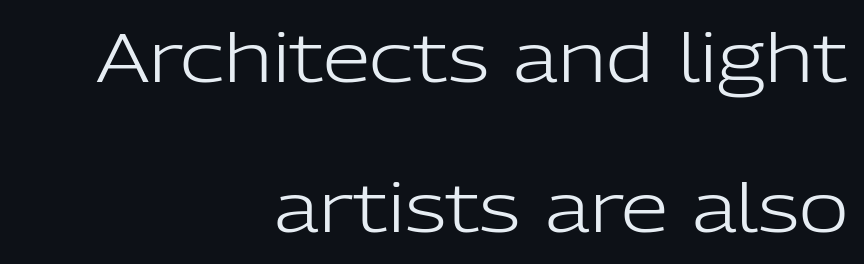
Q: Is the text bold? A: No.
Q: Is the text italic (slanted)? A: No, it is upright.
Q: Is the typeface a serif or a sans-serif typeface? A: Sans-serif.
Q: Is the text underlined? A: No.
Q: How is the paragraph aligned? A: Right-aligned.
Q: Is the spacing between letters normal or unusually wide? A: Normal.
Q: Is the spacing between lines tight, normal or loose? A: Loose.
Q: Width (condensed, normal, or wide)? A: Normal.
Q: Stroke contrast? A: Low.
Q: x-height? A: Medium.
Q: Monospaced? A: No.
